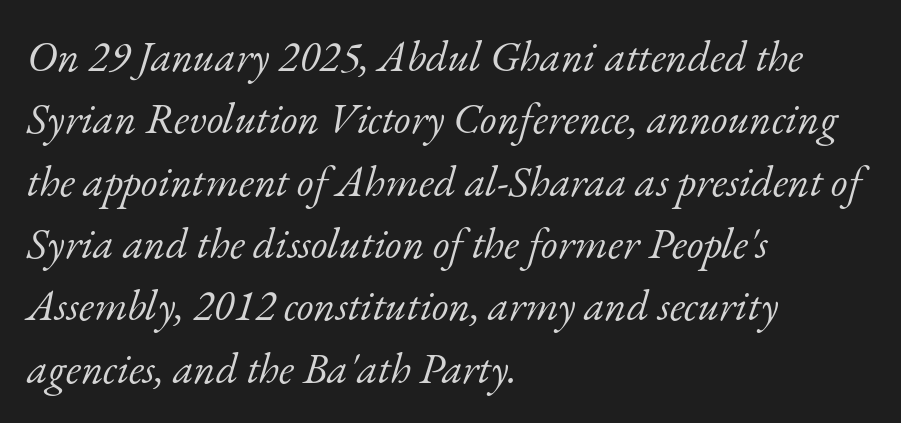
Q: Is the text bold? A: No.
Q: Is the text italic (slanted)? A: Yes, it leans right by about 17 degrees.
Q: Is the typeface a serif or a sans-serif typeface? A: Serif.
Q: Is the text underlined? A: No.
Q: How is the paragraph aligned? A: Left-aligned.
Q: Is the spacing between letters normal or unusually wide? A: Normal.
Q: Is the spacing between lines tight, normal or loose? A: Normal.
Q: Width (condensed, normal, or wide)? A: Normal.
Q: Stroke contrast? A: Low.
Q: x-height? A: Small.
Q: Monospaced? A: No.
